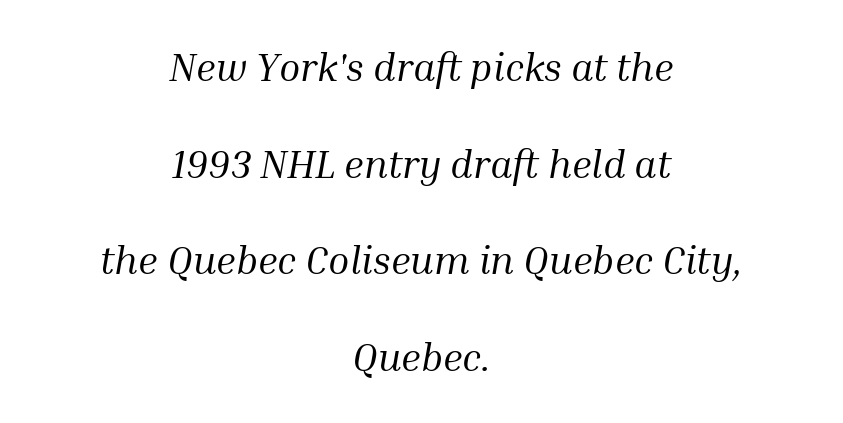
The image shows 39 px regular-weight serif type, italic (leaning right); set centered, loose line spacing (2.48x), normal letter spacing, not underlined; medium stroke contrast and a medium x-height.
